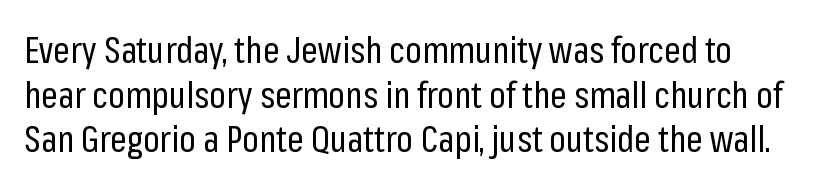
Q: Is the text bold? A: No.
Q: Is the text italic (slanted)? A: No, it is upright.
Q: Is the typeface a serif or a sans-serif typeface? A: Sans-serif.
Q: Is the text underlined? A: No.
Q: Is the spacing between letters normal or unusually wide? A: Normal.
Q: Width (condensed, normal, or wide)? A: Condensed.
Q: Stroke contrast? A: Low.
Q: x-height? A: Medium.
Q: Monospaced? A: No.
